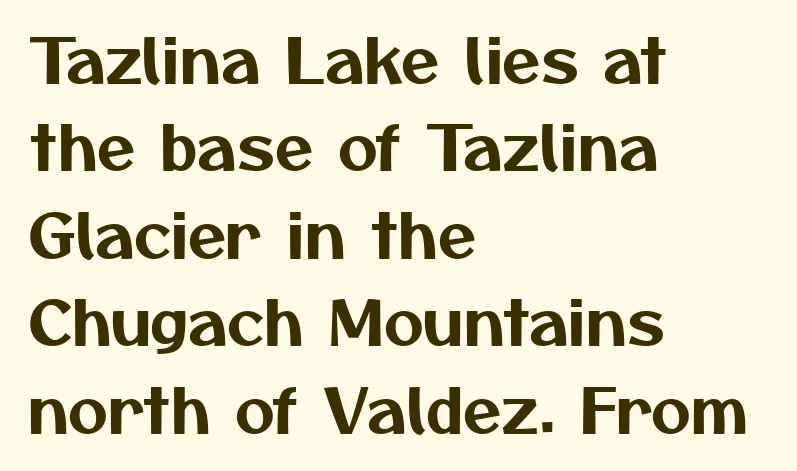
Q: Is the typeface a serif or a sans-serif typeface? A: Sans-serif.
Q: Is the text underlined? A: No.
Q: How is the paragraph aligned? A: Left-aligned.
Q: Is the spacing between letters normal or unusually wide? A: Normal.
Q: Is the spacing between lines tight, normal or loose? A: Normal.
Q: Width (condensed, normal, or wide)? A: Normal.
Q: Stroke contrast? A: Medium.
Q: x-height? A: Medium.
Q: Monospaced? A: No.
